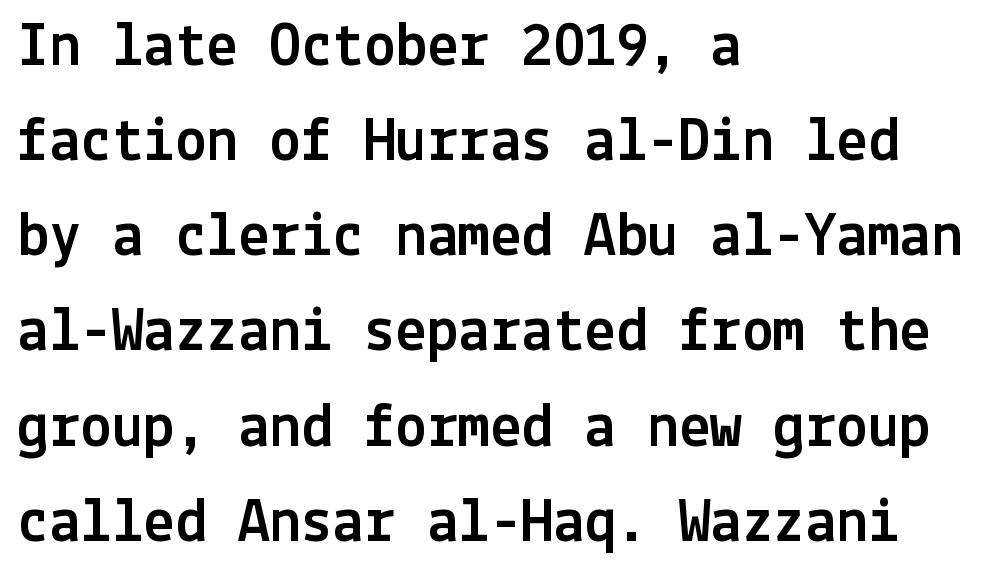
{"serif": "no", "italic": "no", "width": "normal", "x_height": "medium", "underline": "no", "align": "left", "line_spacing": "normal", "line_spacing_ratio": 1.51, "letter_spacing": "normal", "letter_spacing_em": 0.0, "glyph_px": 63}
